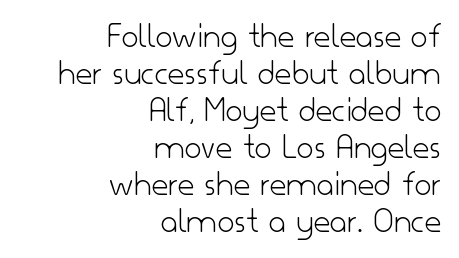
{"serif": "no", "italic": "no", "bold": "no", "weight": "light", "width": "normal", "stroke_contrast": "low", "x_height": "small", "monospaced": "no", "underline": "no", "align": "right", "line_spacing": "tight", "line_spacing_ratio": 1.0, "letter_spacing": "normal", "letter_spacing_em": 0.0, "glyph_px": 37}
